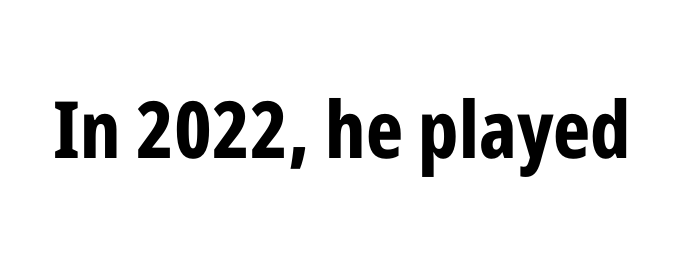
Q: Is the text bold? A: Yes.
Q: Is the text italic (slanted)? A: No, it is upright.
Q: Is the typeface a serif or a sans-serif typeface? A: Sans-serif.
Q: Is the text underlined? A: No.
Q: Is the spacing between letters normal or unusually wide? A: Normal.
Q: Width (condensed, normal, or wide)? A: Condensed.
Q: Stroke contrast? A: Low.
Q: x-height? A: Medium.
Q: Monospaced? A: No.
